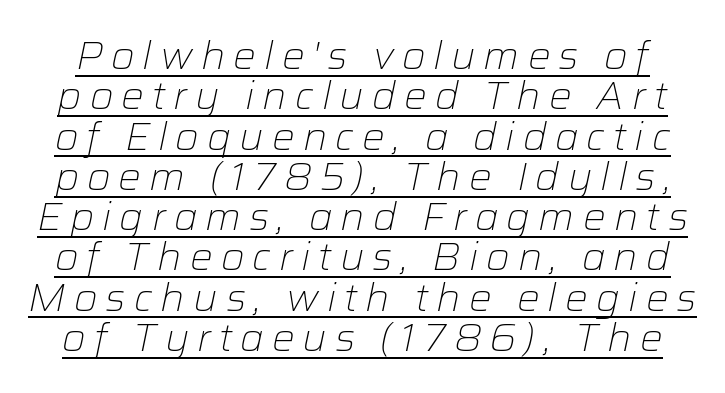
{"italic": "yes", "lean": "right", "slant_degrees": 12, "bold": "no", "weight": "light", "width": "normal", "stroke_contrast": "low", "x_height": "medium", "monospaced": "no", "underline": "yes", "line_spacing": "tight", "line_spacing_ratio": 1.06, "letter_spacing": "wide", "letter_spacing_em": 0.21, "glyph_px": 38}
